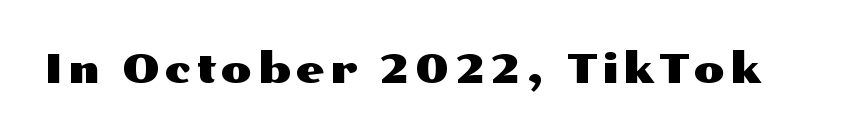
Examine the stroke ends and you'll find no serifs. Character widths vary here, with narrow letters taking less room than wide ones. Just letters on the line, the space beneath them empty. Notice how the stems are strictly vertical — no italics here.
